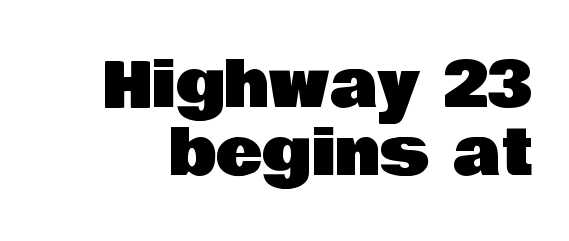
Q: Is the text italic (slanted)? A: No, it is upright.
Q: Is the typeface a serif or a sans-serif typeface? A: Sans-serif.
Q: Is the text underlined? A: No.
Q: Is the spacing between letters normal or unusually wide? A: Normal.
Q: Is the spacing between lines tight, normal or loose? A: Tight.
Q: Width (condensed, normal, or wide)? A: Normal.
Q: Stroke contrast? A: Low.
Q: x-height? A: Large.
Q: Monospaced? A: No.
